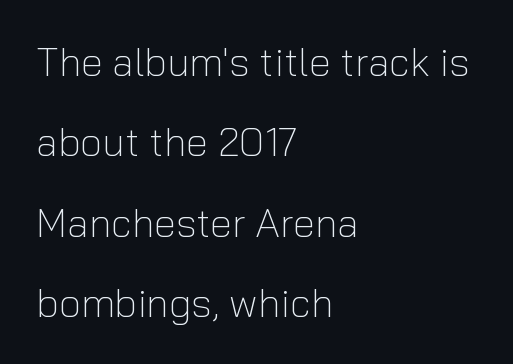
The image shows 40 px light sans-serif type, upright; set left-aligned, loose line spacing (2.01x), normal letter spacing, not underlined; low stroke contrast and a medium x-height.
